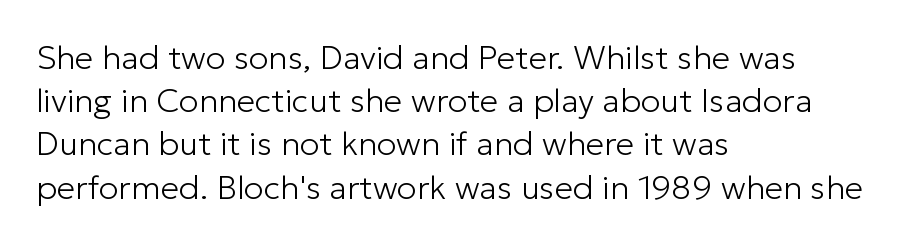
Q: Is the text bold? A: No.
Q: Is the text italic (slanted)? A: No, it is upright.
Q: Is the typeface a serif or a sans-serif typeface? A: Sans-serif.
Q: Is the text underlined? A: No.
Q: How is the paragraph aligned? A: Left-aligned.
Q: Is the spacing between letters normal or unusually wide? A: Normal.
Q: Is the spacing between lines tight, normal or loose? A: Normal.
Q: Width (condensed, normal, or wide)? A: Normal.
Q: Stroke contrast? A: Low.
Q: x-height? A: Medium.
Q: Monospaced? A: No.
